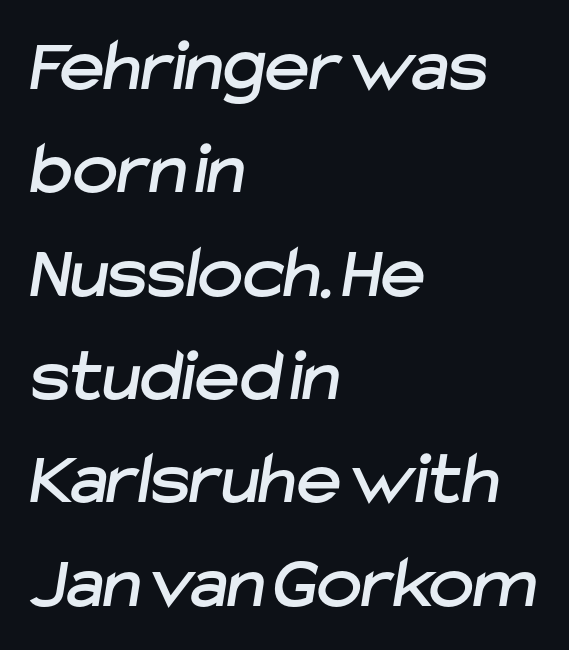
The image shows 76 px sans-serif type; set left-aligned, normal line spacing (1.36x), normal letter spacing, not underlined; low stroke contrast and a medium x-height.
